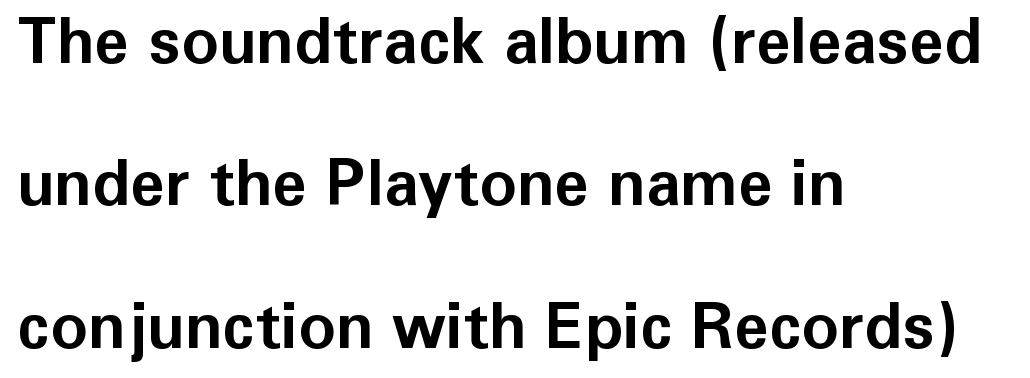
{"serif": "no", "italic": "no", "bold": "yes", "weight": "bold", "width": "normal", "stroke_contrast": "low", "x_height": "medium", "monospaced": "no", "underline": "no", "align": "left", "line_spacing": "loose", "line_spacing_ratio": 2.26, "letter_spacing": "normal", "letter_spacing_em": 0.0, "glyph_px": 63}
